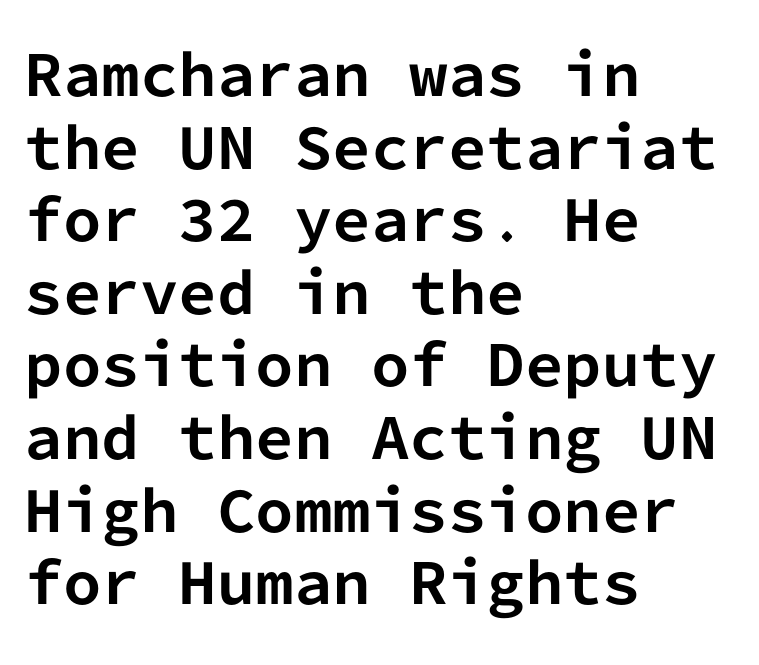
Q: Is the text bold? A: Yes.
Q: Is the text italic (slanted)? A: No, it is upright.
Q: Is the typeface a serif or a sans-serif typeface? A: Sans-serif.
Q: Is the text underlined? A: No.
Q: How is the paragraph aligned? A: Left-aligned.
Q: Is the spacing between letters normal or unusually wide? A: Normal.
Q: Is the spacing between lines tight, normal or loose? A: Normal.
Q: Width (condensed, normal, or wide)? A: Normal.
Q: Stroke contrast? A: Low.
Q: x-height? A: Medium.
Q: Monospaced? A: Yes.
